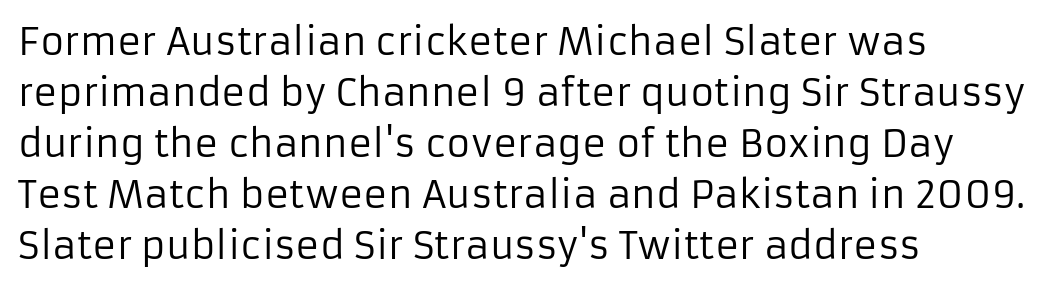
{"serif": "no", "italic": "no", "bold": "no", "weight": "regular", "width": "normal", "stroke_contrast": "low", "x_height": "medium", "monospaced": "no", "underline": "no", "align": "left", "line_spacing": "normal", "line_spacing_ratio": 1.38, "letter_spacing": "normal", "letter_spacing_em": 0.0, "glyph_px": 37}
